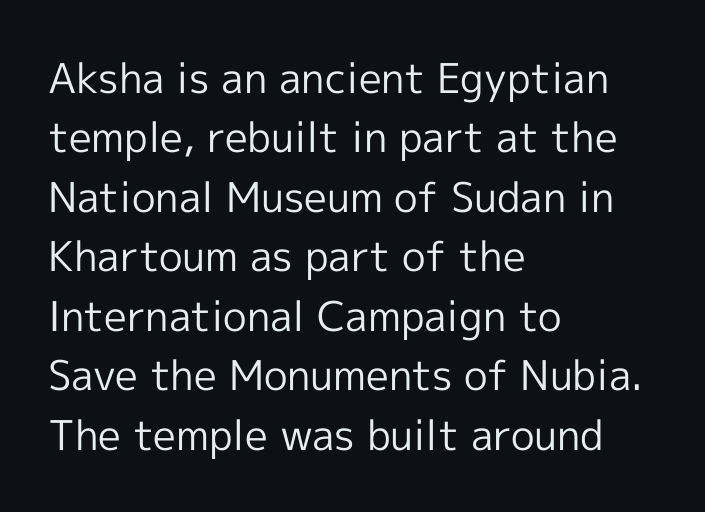
Q: Is the text bold? A: No.
Q: Is the text italic (slanted)? A: No, it is upright.
Q: Is the typeface a serif or a sans-serif typeface? A: Sans-serif.
Q: Is the text underlined? A: No.
Q: How is the paragraph aligned? A: Left-aligned.
Q: Is the spacing between letters normal or unusually wide? A: Normal.
Q: Is the spacing between lines tight, normal or loose? A: Normal.
Q: Width (condensed, normal, or wide)? A: Normal.
Q: x-height? A: Medium.
Q: Monospaced? A: No.
